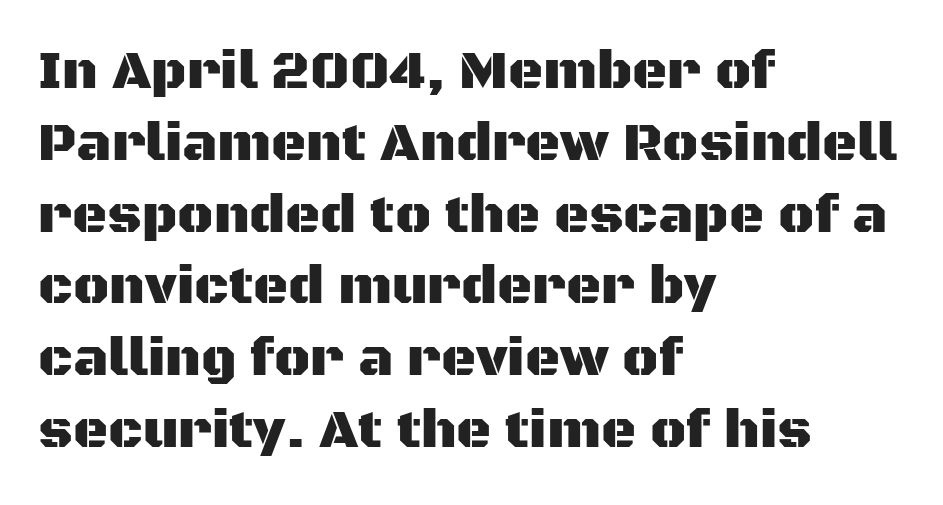
Q: Is the text italic (slanted)? A: No, it is upright.
Q: Is the typeface a serif or a sans-serif typeface? A: Sans-serif.
Q: Is the text underlined? A: No.
Q: How is the paragraph aligned? A: Left-aligned.
Q: Is the spacing between letters normal or unusually wide? A: Normal.
Q: Is the spacing between lines tight, normal or loose? A: Normal.
Q: Width (condensed, normal, or wide)? A: Normal.
Q: Stroke contrast? A: Medium.
Q: x-height? A: Large.
Q: Monospaced? A: No.
